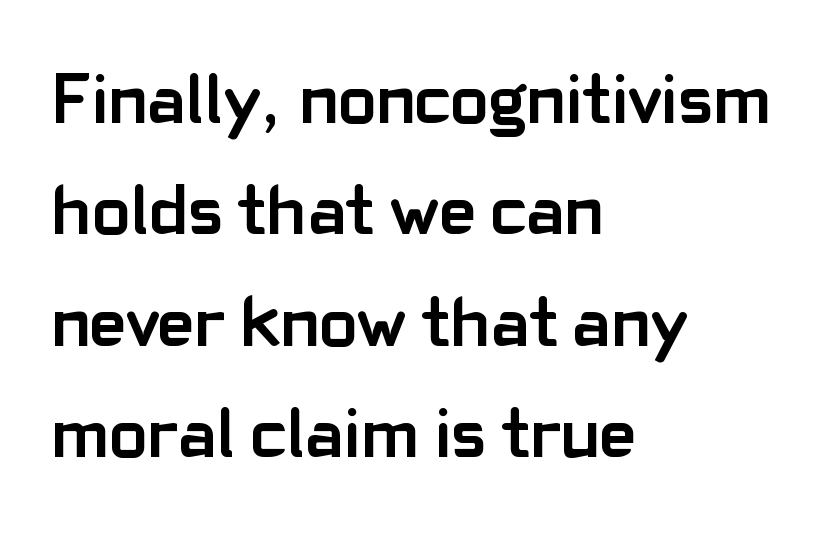
{"serif": "no", "italic": "no", "bold": "yes", "weight": "semibold", "width": "normal", "stroke_contrast": "low", "x_height": "medium", "monospaced": "no", "underline": "no", "align": "left", "line_spacing": "normal", "line_spacing_ratio": 1.57, "letter_spacing": "normal", "letter_spacing_em": 0.0, "glyph_px": 71}
